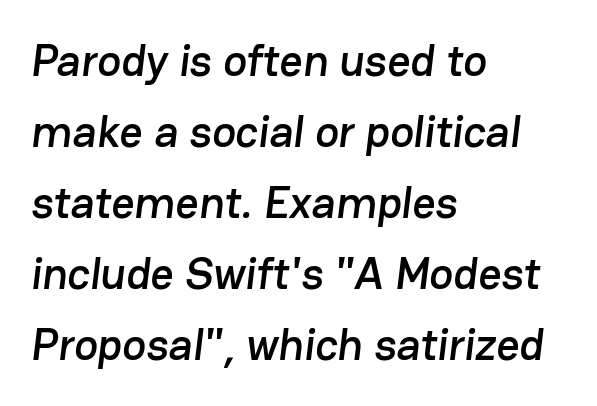
{"serif": "no", "width": "normal", "stroke_contrast": "low", "x_height": "medium", "monospaced": "no", "underline": "no", "align": "left", "line_spacing": "normal", "line_spacing_ratio": 1.58, "letter_spacing": "normal", "letter_spacing_em": 0.0, "glyph_px": 45}
